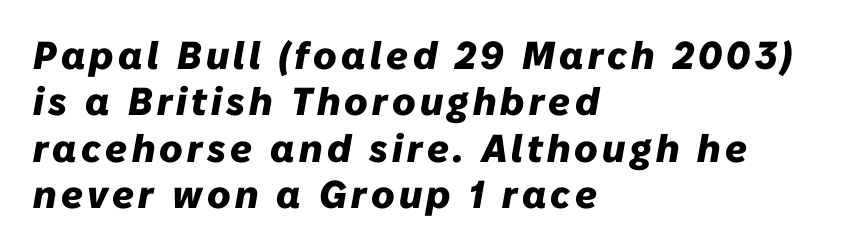
Q: Is the text bold? A: Yes.
Q: Is the text italic (slanted)? A: Yes, it leans right by about 10 degrees.
Q: Is the text underlined? A: No.
Q: How is the paragraph aligned? A: Left-aligned.
Q: Width (condensed, normal, or wide)? A: Normal.
Q: Stroke contrast? A: Low.
Q: x-height? A: Medium.
Q: Monospaced? A: No.
